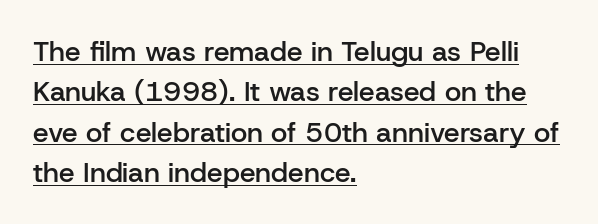
{"serif": "no", "italic": "no", "bold": "semi", "weight": "semibold", "width": "normal", "stroke_contrast": "low", "x_height": "medium", "monospaced": "no", "underline": "yes", "align": "left", "line_spacing": "normal", "line_spacing_ratio": 1.44, "letter_spacing": "normal", "letter_spacing_em": 0.0, "glyph_px": 28}
